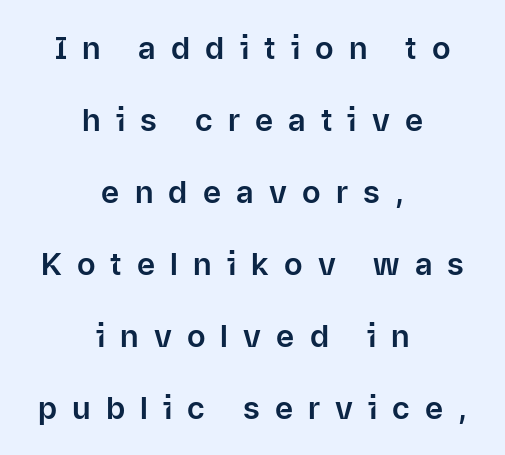
Q: Is the text italic (slanted)? A: No, it is upright.
Q: Is the typeface a serif or a sans-serif typeface? A: Sans-serif.
Q: Is the text underlined? A: No.
Q: How is the paragraph aligned? A: Centered.
Q: Is the spacing between letters normal or unusually wide? A: Unusually wide.
Q: Is the spacing between lines tight, normal or loose? A: Loose.
Q: Width (condensed, normal, or wide)? A: Normal.
Q: Stroke contrast? A: Low.
Q: x-height? A: Medium.
Q: Monospaced? A: No.
